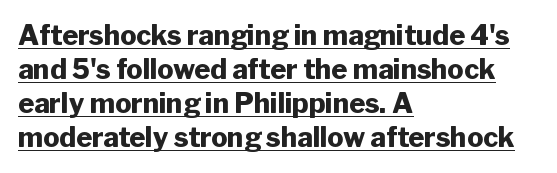
Q: Is the text bold? A: Yes.
Q: Is the text italic (slanted)? A: No, it is upright.
Q: Is the text underlined? A: Yes.
Q: How is the paragraph aligned? A: Left-aligned.
Q: Is the spacing between letters normal or unusually wide? A: Normal.
Q: Is the spacing between lines tight, normal or loose? A: Normal.
